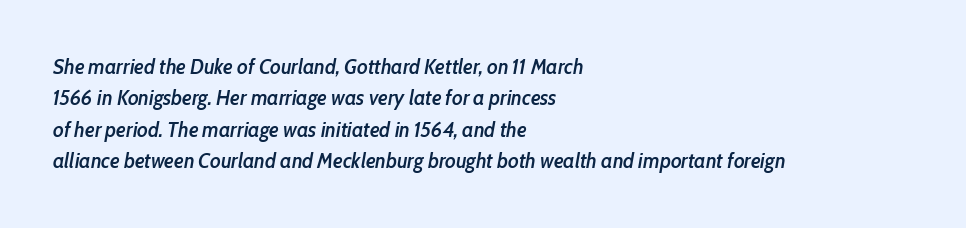
This rendering uses left alignment, leaving the right contour irregular. Semibold letterforms, between regular and bold. The passage shown is not underscored anywhere. This sample uses plain, unmodified letter spacing.
